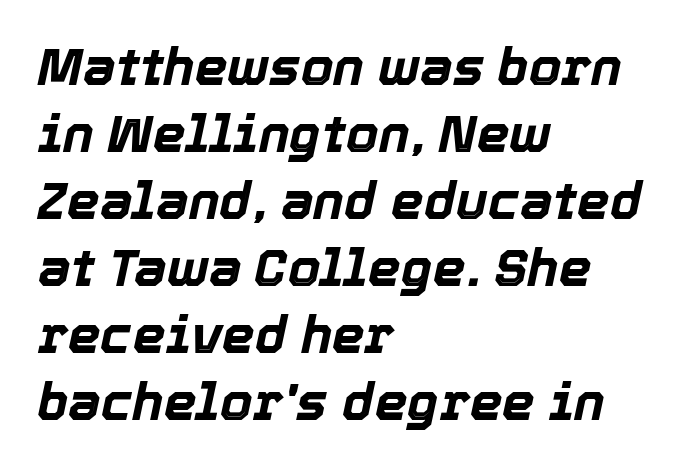
The image shows 52 px bold type, italic (leaning right); set left-aligned, normal line spacing (1.29x), normal letter spacing, not underlined; a medium x-height.
